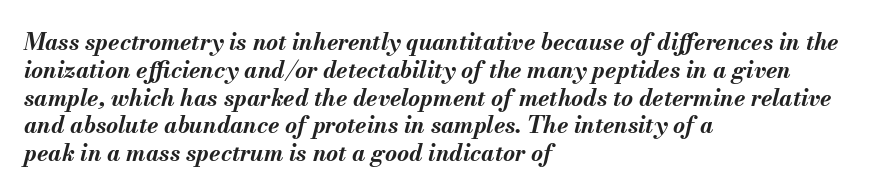
The image shows 23 px bold type, italic (leaning right); set left-aligned, line spacing 1.21x, normal letter spacing, not underlined.
